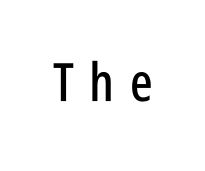
Q: Is the text italic (slanted)? A: No, it is upright.
Q: Is the typeface a serif or a sans-serif typeface? A: Sans-serif.
Q: Is the text underlined? A: No.
Q: Is the spacing between letters normal or unusually wide? A: Unusually wide.
Q: Width (condensed, normal, or wide)? A: Condensed.
Q: Stroke contrast? A: Low.
Q: x-height? A: Large.
Q: Monospaced? A: No.
